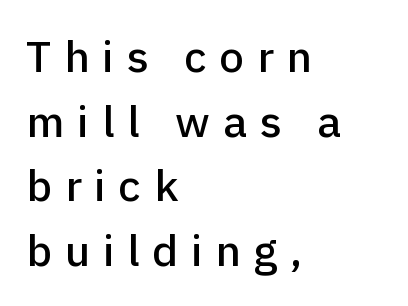
The image shows 44 px sans-serif type, upright; set left-aligned, normal line spacing (1.47x), unusually wide letter spacing (+0.29 em), not underlined; low stroke contrast and a medium x-height.
